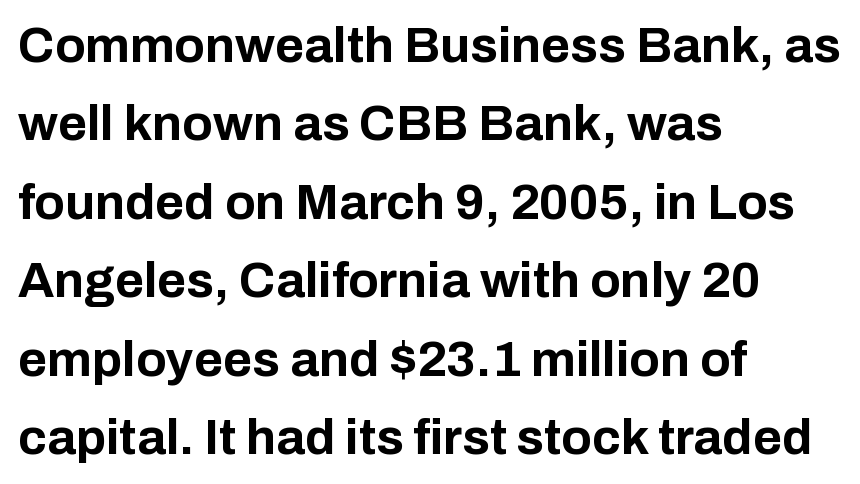
{"serif": "no", "italic": "no", "bold": "yes", "weight": "bold", "width": "normal", "stroke_contrast": "low", "x_height": "medium", "monospaced": "no", "underline": "no", "align": "left", "line_spacing": "normal", "line_spacing_ratio": 1.57, "letter_spacing": "normal", "letter_spacing_em": 0.0, "glyph_px": 50}
